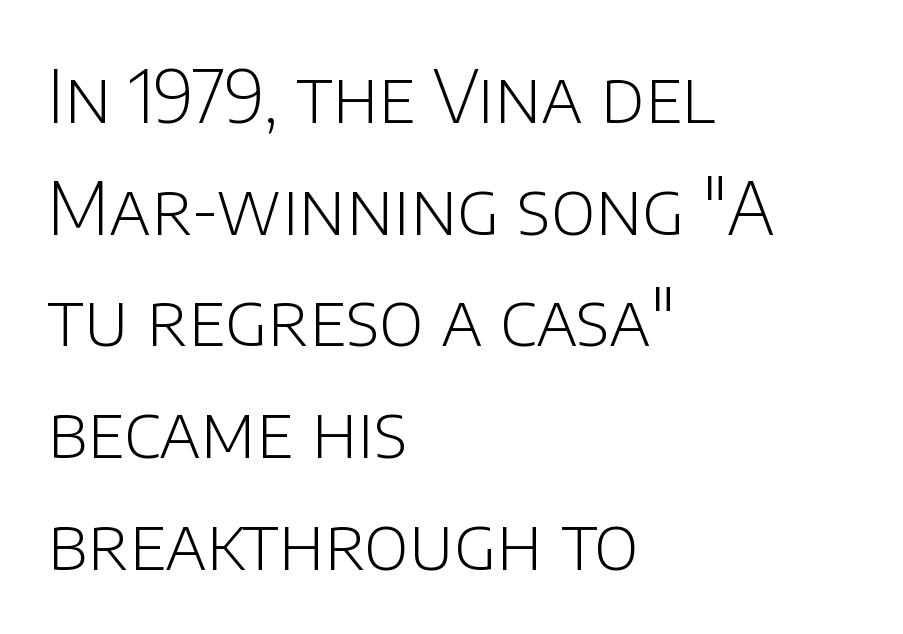
Default kerning and tracking; the words read as compact shapes. Serifs: no, the terminals of the letterforms are clean. When letters stand straight like this, we call the style roman or upright. Does the leading feel generous? No, just average. Anything drawn beneath the words? Only blank space. Where is the straight margin? On the left.
